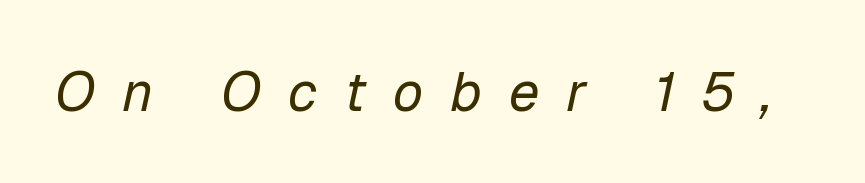
Q: Is the text bold? A: No.
Q: Is the text italic (slanted)? A: Yes, it leans right by about 12 degrees.
Q: Is the text underlined? A: No.
Q: Is the spacing between letters normal or unusually wide? A: Unusually wide.
Q: Width (condensed, normal, or wide)? A: Normal.
Q: Stroke contrast? A: Low.
Q: x-height? A: Medium.
Q: Monospaced? A: No.
